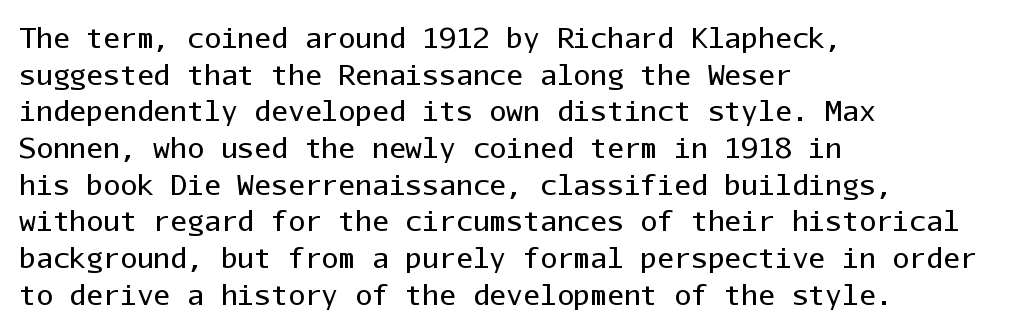
{"serif": "no", "italic": "no", "bold": "no", "weight": "regular", "width": "normal", "stroke_contrast": "low", "x_height": "medium", "monospaced": "yes", "underline": "no", "align": "left", "line_spacing": "normal", "line_spacing_ratio": 1.31, "letter_spacing": "normal", "letter_spacing_em": 0.0, "glyph_px": 28}
